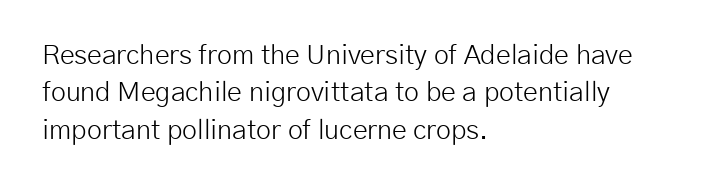
Interline gaps are of average width in this sample. Inter-character spacing is left at the font's built-in metrics. If you drew a line through each stem, it would be perfectly vertical. Words float on clear page, feet unadorned. Each line starts at the same left margin while the right side varies.
